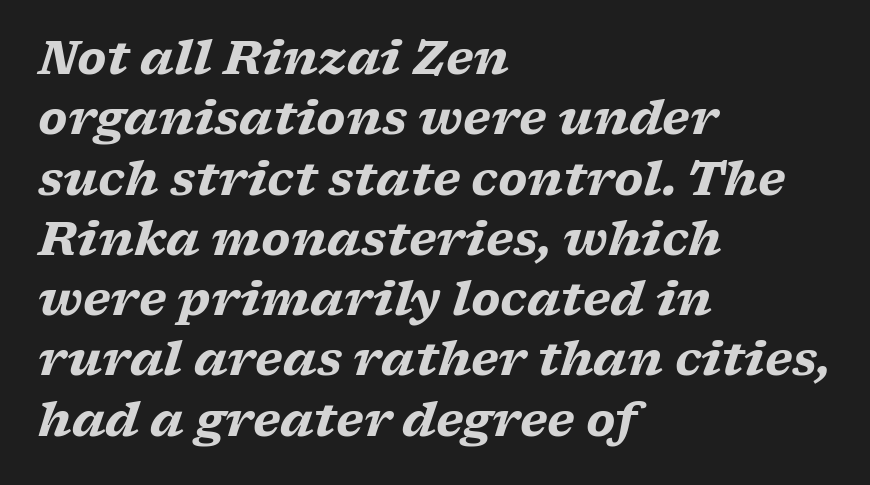
{"serif": "yes", "italic": "yes", "lean": "right", "slant_degrees": 17, "bold": "yes", "weight": "heavy", "width": "wide", "stroke_contrast": "low", "x_height": "medium", "monospaced": "no", "underline": "no", "align": "left", "line_spacing": "normal", "line_spacing_ratio": 1.31, "letter_spacing": "normal", "letter_spacing_em": 0.0, "glyph_px": 46}
